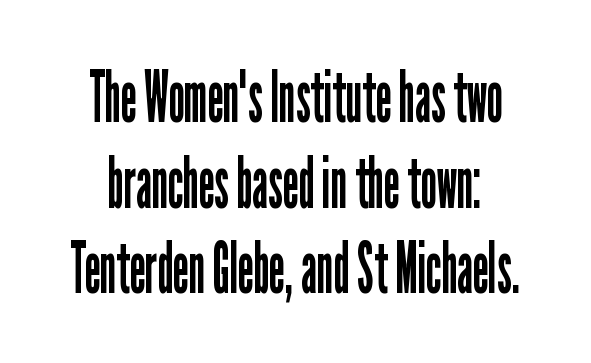
Q: Is the text bold? A: No.
Q: Is the text italic (slanted)? A: No, it is upright.
Q: Is the typeface a serif or a sans-serif typeface? A: Sans-serif.
Q: Is the text underlined? A: No.
Q: How is the paragraph aligned? A: Centered.
Q: Is the spacing between letters normal or unusually wide? A: Normal.
Q: Width (condensed, normal, or wide)? A: Condensed.
Q: Stroke contrast? A: Low.
Q: x-height? A: Medium.
Q: Monospaced? A: No.
